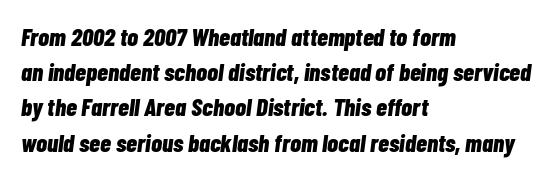
This rendering uses left alignment, leaving the right contour irregular. Has an underline been added? It has not. Evenly set lines give the paragraph a standard silhouette. Caption: standard tracking, unaltered. The characters look thick and weighty, a clear bold.
